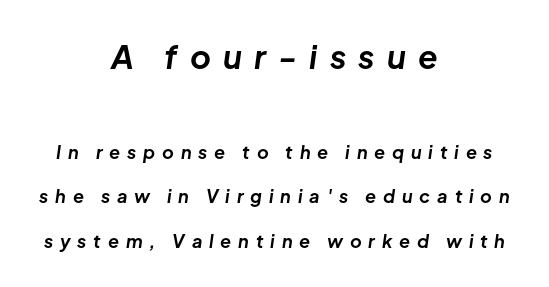
Q: Is the text bold? A: Yes.
Q: Is the text italic (slanted)? A: Yes, it leans right by about 8 degrees.
Q: Is the text underlined? A: No.
Q: How is the paragraph aligned? A: Centered.
Q: Is the spacing between letters normal or unusually wide? A: Unusually wide.
Q: Is the spacing between lines tight, normal or loose? A: Loose.
Q: Which block of text is set in a larger size, the first (top) or the second (bottom)? A: The first (top) one.
Q: Width (condensed, normal, or wide)? A: Normal.
Q: Stroke contrast? A: Low.
Q: x-height? A: Medium.
Q: Monospaced? A: No.
